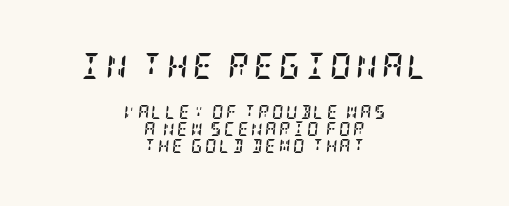
{"italic": "yes", "lean": "right", "slant_degrees": 5, "bold": "yes", "underline": "no", "align": "center", "line_spacing_ratio": 1.2, "larger_block": "first", "size_ratio": 1.86, "glyph_px": 26}
